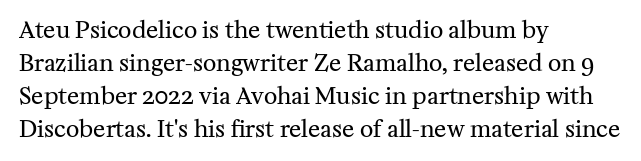
The image shows 23 px text type, upright; set left-aligned, normal line spacing (1.43x), normal letter spacing, not underlined.
